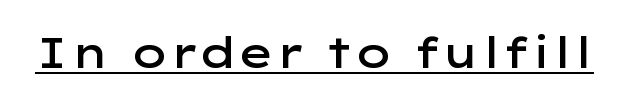
Q: Is the text bold? A: Semi-bold.
Q: Is the text italic (slanted)? A: No, it is upright.
Q: Is the typeface a serif or a sans-serif typeface? A: Sans-serif.
Q: Is the text underlined? A: Yes.
Q: Is the spacing between letters normal or unusually wide? A: Normal.
Q: Width (condensed, normal, or wide)? A: Wide.
Q: Stroke contrast? A: Low.
Q: x-height? A: Medium.
Q: Monospaced? A: No.
